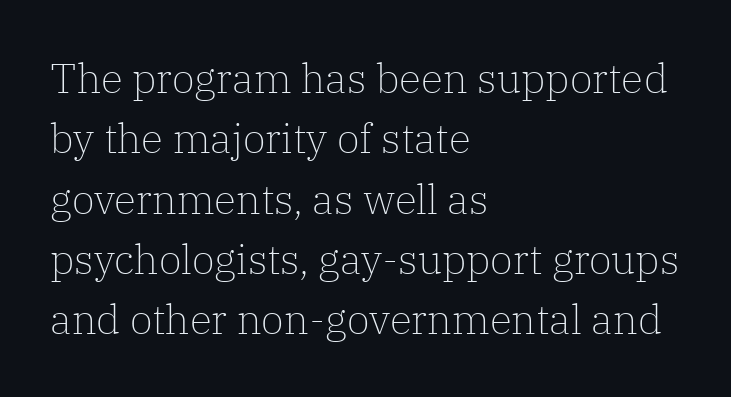
Counters stay open thanks to moderate or lighter strokes. The rag falls on the right side of this text block. Tall strokes in this sample are plumb rather than angled. Between one letter and the next there's only the usual sliver of space. Stroke terminals: seriffed. Character widths vary here, with narrow letters taking less room than wide ones.
